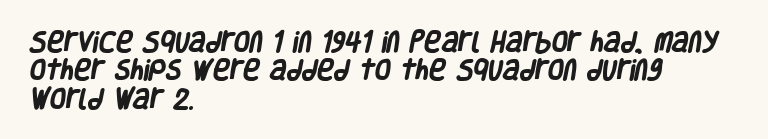
Q: Is the text bold? A: Yes.
Q: Is the text underlined? A: No.
Q: How is the paragraph aligned? A: Left-aligned.
Q: Is the spacing between letters normal or unusually wide? A: Normal.
